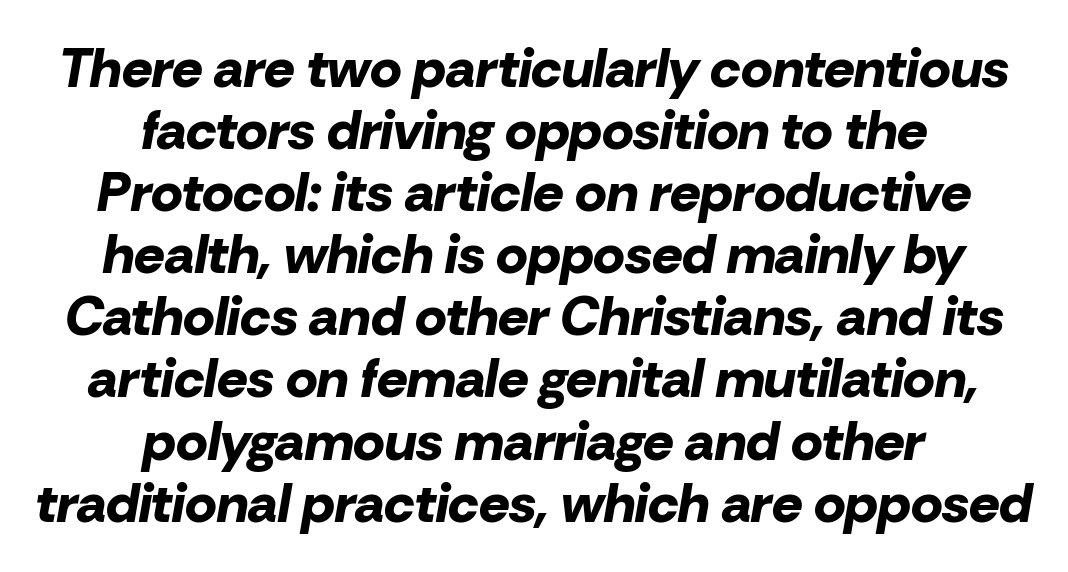
This sample has the flowing, uneven cadence of proportional lettering. Default kerning and tracking; the words read as compact shapes. Casual observation: everything's sitting right in the middle. The whole block is typeset with a tilt. On the weight axis this lands at bold, roughly 700.
